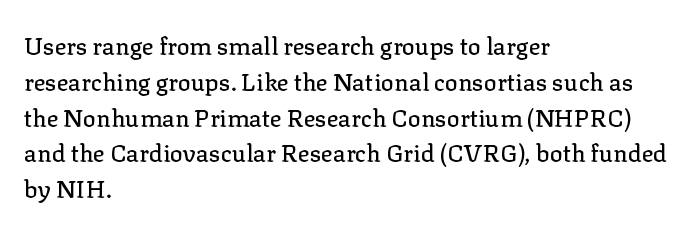
Q: Is the text italic (slanted)? A: No, it is upright.
Q: Is the text underlined? A: No.
Q: How is the paragraph aligned? A: Left-aligned.
Q: Is the spacing between letters normal or unusually wide? A: Normal.
Q: Is the spacing between lines tight, normal or loose? A: Normal.
